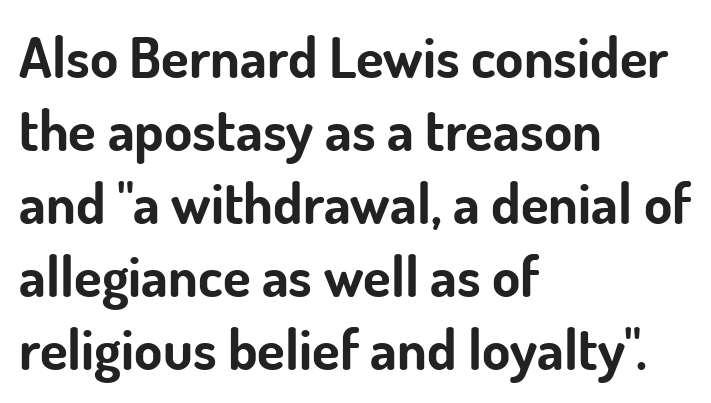
{"serif": "no", "italic": "no", "bold": "yes", "weight": "bold", "width": "normal", "stroke_contrast": "low", "x_height": "small", "monospaced": "no", "underline": "no", "align": "left", "line_spacing": "normal", "line_spacing_ratio": 1.28, "letter_spacing": "normal", "letter_spacing_em": 0.0, "glyph_px": 57}
